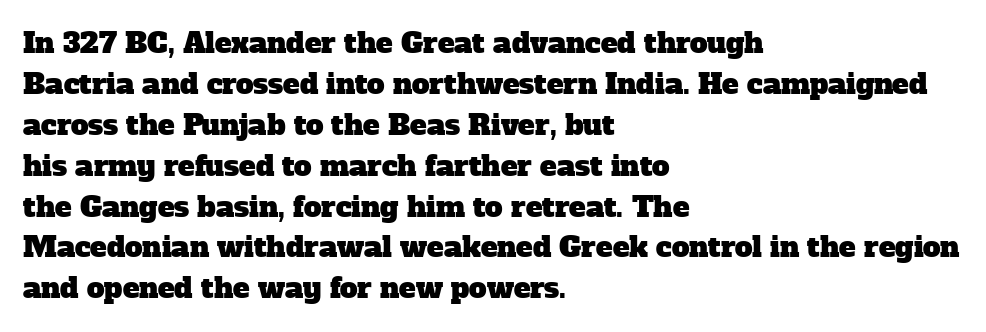
Q: Is the typeface a serif or a sans-serif typeface? A: Serif.
Q: Is the text underlined? A: No.
Q: How is the paragraph aligned? A: Left-aligned.
Q: Is the spacing between letters normal or unusually wide? A: Normal.
Q: Is the spacing between lines tight, normal or loose? A: Normal.
Q: Width (condensed, normal, or wide)? A: Normal.
Q: Stroke contrast? A: Low.
Q: x-height? A: Medium.
Q: Monospaced? A: No.
